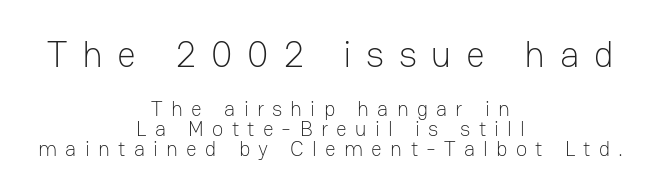
The image shows 37 px light sans-serif type, upright; set centered, tight line spacing (0.96x), unusually wide letter spacing (+0.39 em), not underlined; the first (top) block is 1.76x larger; low stroke contrast and a medium x-height.
